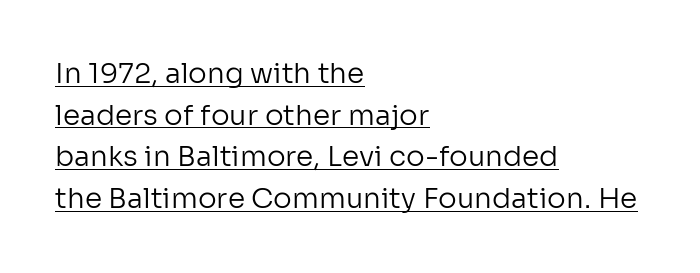
The image shows 28 px regular-weight sans-serif type, upright; set left-aligned, normal line spacing (1.49x), normal letter spacing, underlined; low stroke contrast and a medium x-height.
